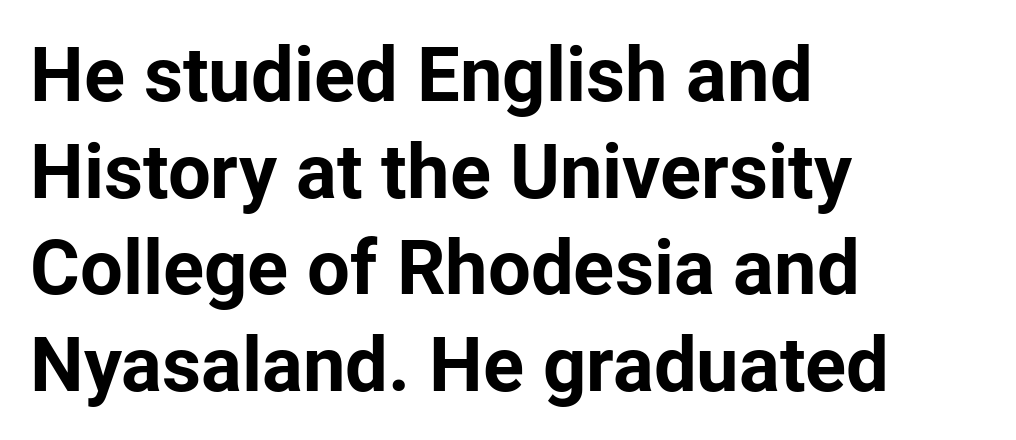
{"serif": "no", "italic": "no", "bold": "yes", "weight": "bold", "width": "normal", "stroke_contrast": "low", "x_height": "medium", "monospaced": "no", "underline": "no", "align": "left", "line_spacing": "normal", "line_spacing_ratio": 1.27, "letter_spacing": "normal", "letter_spacing_em": 0.0, "glyph_px": 76}
